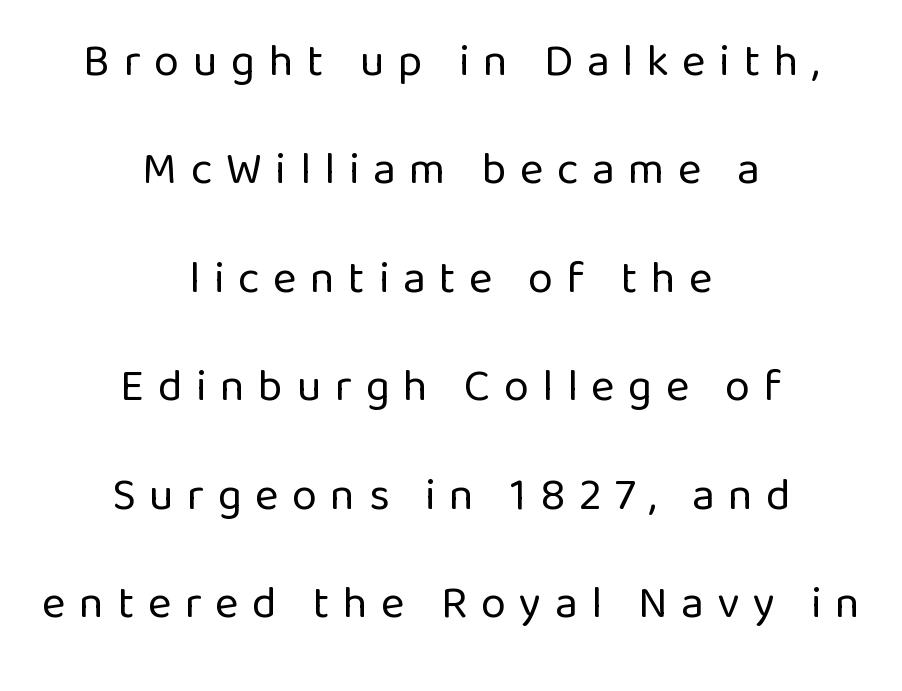
{"serif": "no", "italic": "no", "bold": "no", "weight": "regular", "width": "normal", "stroke_contrast": "low", "x_height": "medium", "monospaced": "no", "underline": "no", "align": "center", "line_spacing": "loose", "line_spacing_ratio": 2.41, "letter_spacing": "wide", "letter_spacing_em": 0.3, "glyph_px": 45}
